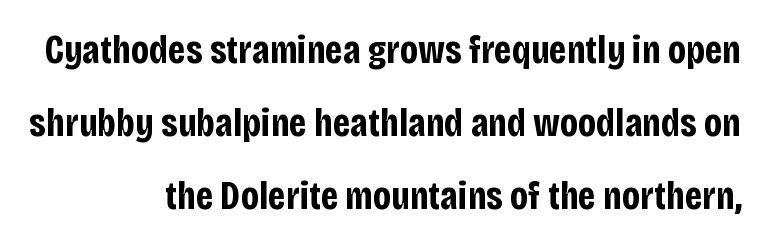
{"serif": "no", "italic": "no", "bold": "yes", "weight": "bold", "width": "condensed", "stroke_contrast": "low", "x_height": "large", "monospaced": "no", "underline": "no", "align": "right", "line_spacing_ratio": 1.83, "letter_spacing": "normal", "letter_spacing_em": 0.0, "glyph_px": 40}
